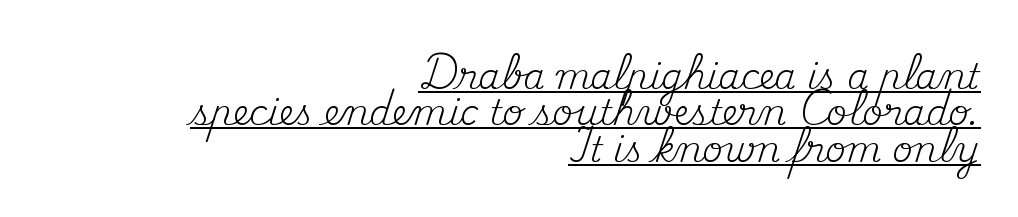
The image shows 35 px regular-weight serif type; set right-aligned, tight line spacing (1.04x), normal letter spacing, underlined; medium stroke contrast and a small x-height.
